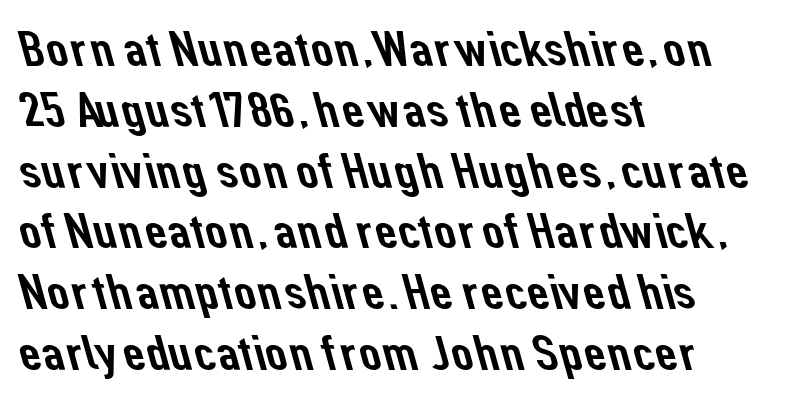
This sample has the flowing, uneven cadence of proportional lettering. A student would call this left alignment; a typographer would say flush left, rag right. The space beneath each line is pristine and unruled. The line texture is even and compact thanks to regular tracking.
